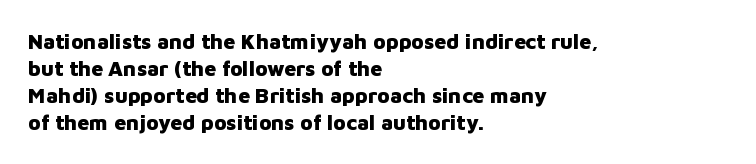
The image shows 21 px bold type, upright; set left-aligned, normal line spacing (1.29x), normal letter spacing, not underlined.
